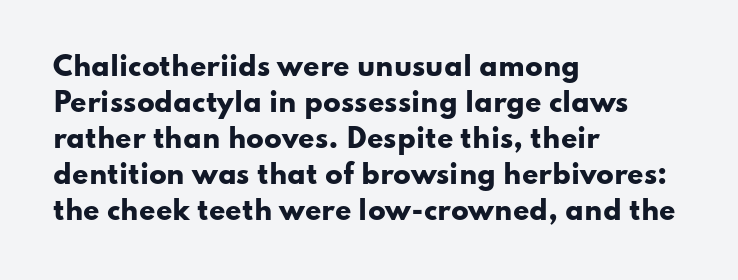
Weight: bold. Inter-character spacing is left at the font's built-in metrics. Check the space under the baseline: it is left empty. These lines sit exactly where default settings would place them. Compared with a centered layout, this one pins lines to the left instead.
